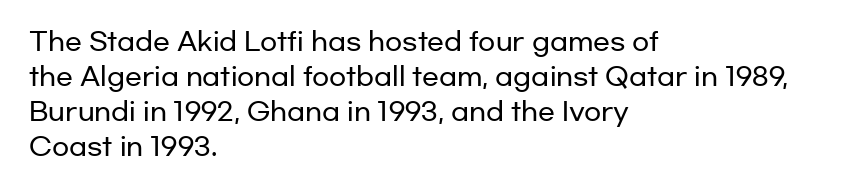
The image shows 25 px text type, upright; set left-aligned, normal line spacing (1.4x), normal letter spacing, not underlined.
